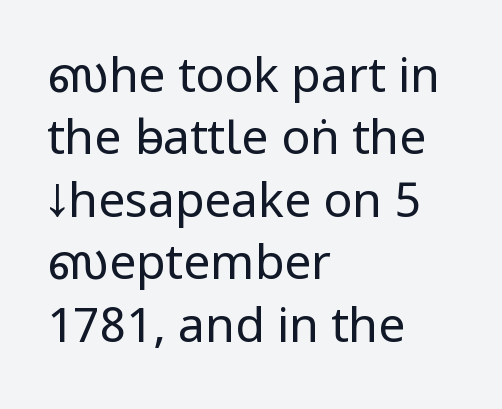
Q: Is the text bold? A: No.
Q: Is the text italic (slanted)? A: No, it is upright.
Q: Is the typeface a serif or a sans-serif typeface? A: Sans-serif.
Q: Is the text underlined? A: No.
Q: How is the paragraph aligned? A: Left-aligned.
Q: Is the spacing between letters normal or unusually wide? A: Normal.
Q: Is the spacing between lines tight, normal or loose? A: Normal.
Q: Width (condensed, normal, or wide)? A: Condensed.
Q: Stroke contrast? A: Low.
